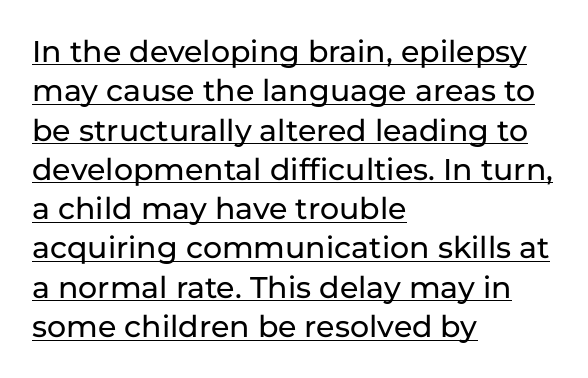
The image shows 30 px sans-serif type, upright; set left-aligned, normal line spacing (1.31x), normal letter spacing, underlined; low stroke contrast and a medium x-height.
